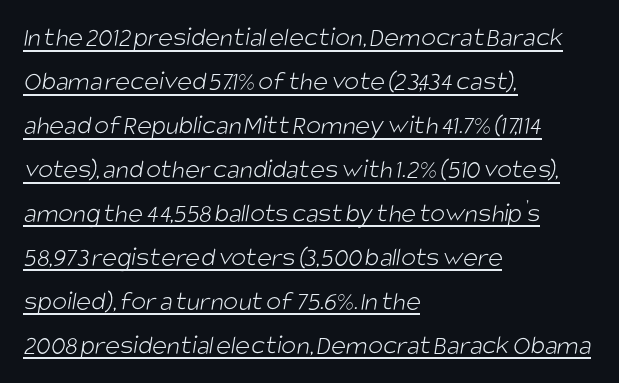
{"serif": "no", "bold": "no", "weight": "light", "width": "condensed", "stroke_contrast": "low", "x_height": "large", "monospaced": "no", "underline": "yes", "align": "left", "line_spacing": "normal", "line_spacing_ratio": 1.57, "letter_spacing": "normal", "letter_spacing_em": 0.0, "glyph_px": 28}
